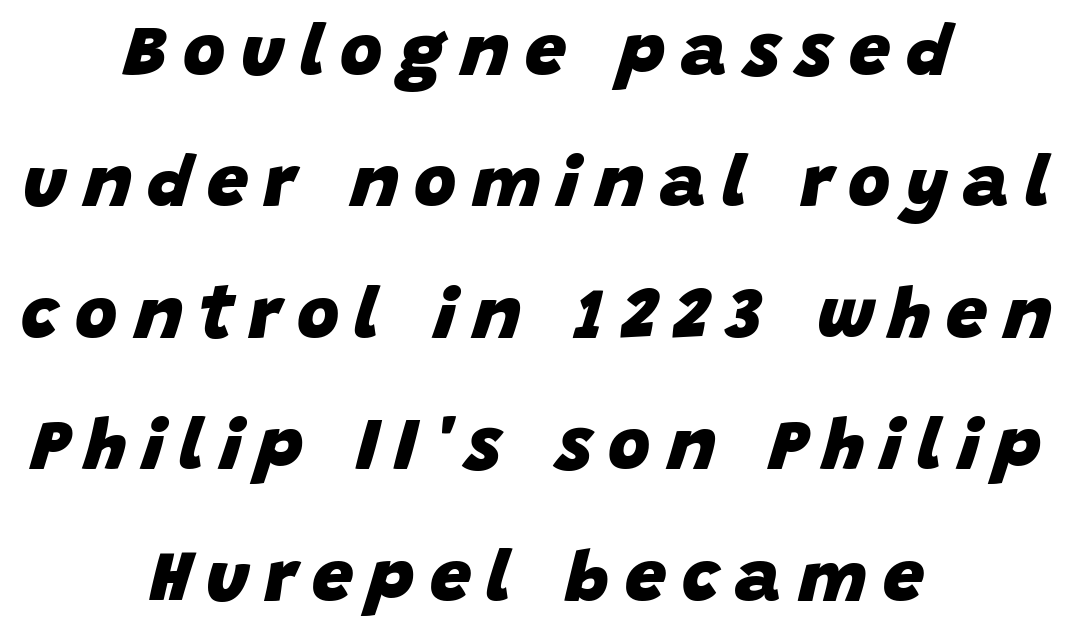
Every character sits at an angle, as italics do. Alignment: centered. The rendering uses natural spacing where letterforms have individual widths. Heft: maximum for text — a bold. Display-style spreading of the glyphs; the letterfit is very open.
